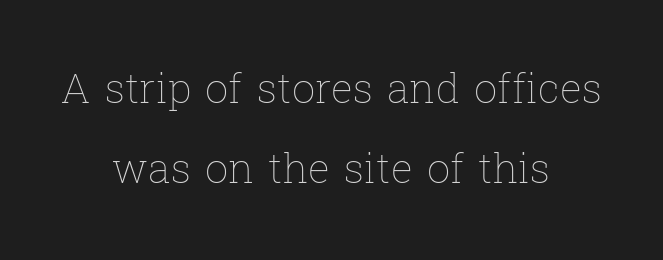
Q: Is the text bold? A: No.
Q: Is the text italic (slanted)? A: No, it is upright.
Q: Is the text underlined? A: No.
Q: How is the paragraph aligned? A: Centered.
Q: Is the spacing between letters normal or unusually wide? A: Normal.
Q: Is the spacing between lines tight, normal or loose? A: Loose.
Q: Width (condensed, normal, or wide)? A: Normal.
Q: Stroke contrast? A: Low.
Q: x-height? A: Medium.
Q: Monospaced? A: No.
